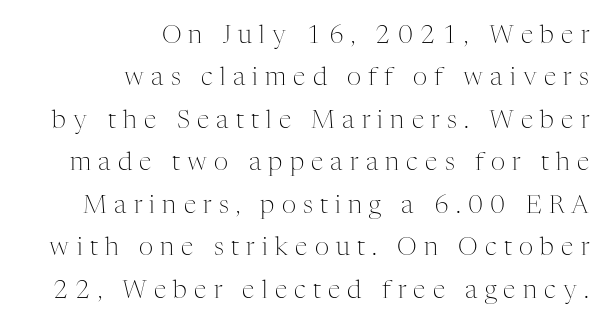
The strokes are not fattened; the text isn't bold. Substantial extra tracking has been applied to these lines. Underline: absent. These lines were composed using upright roman letters.
